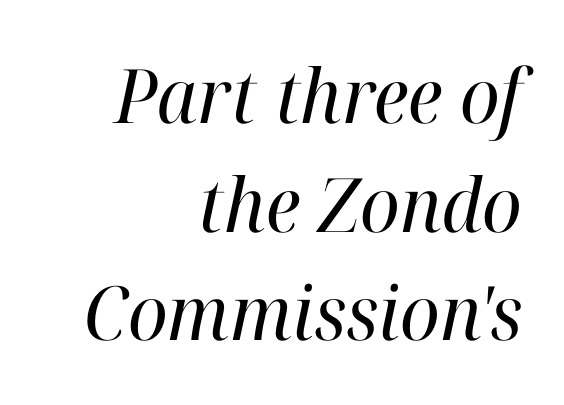
{"serif": "yes", "italic": "yes", "lean": "right", "slant_degrees": 12, "bold": "no", "weight": "regular", "width": "normal", "stroke_contrast": "high", "x_height": "medium", "monospaced": "no", "underline": "no", "align": "right", "line_spacing": "normal", "line_spacing_ratio": 1.45, "letter_spacing": "normal", "letter_spacing_em": 0.0, "glyph_px": 75}
